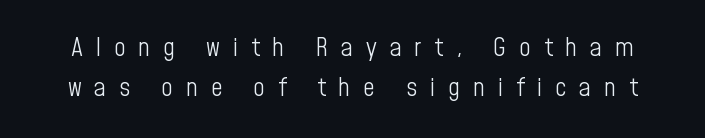
{"italic": "no", "bold": "no", "underline": "no", "line_spacing": "normal", "line_spacing_ratio": 1.55, "letter_spacing": "wide", "letter_spacing_em": 0.49, "glyph_px": 26}
